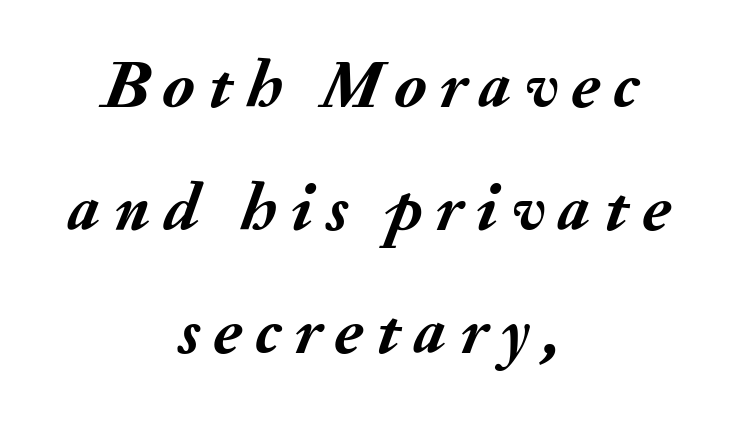
The paragraph shown floats in the horizontal middle. The passage shown leans; its letterforms are oblique. Chunky letters — that's bold for sure. The string is rendered with underlining switched off. A typesetter would call this proportional, since set widths differ per character.
